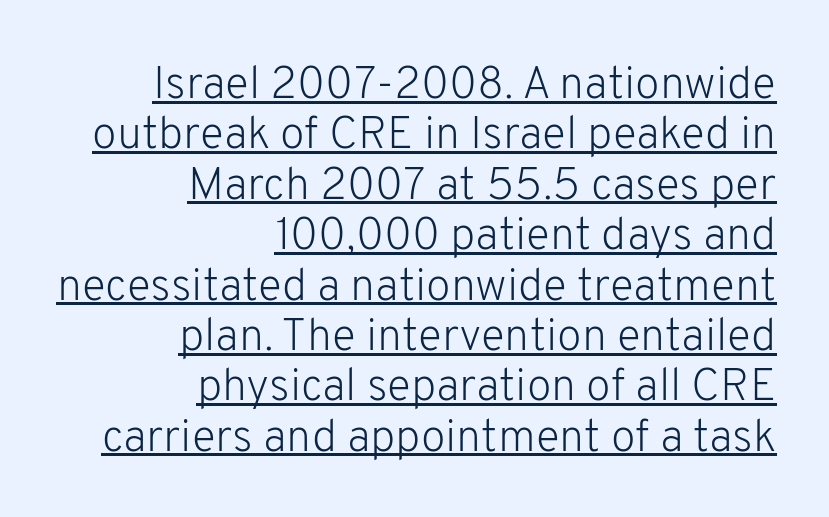
{"serif": "no", "italic": "no", "bold": "no", "weight": "light", "width": "normal", "stroke_contrast": "low", "x_height": "medium", "monospaced": "no", "underline": "yes", "align": "right", "line_spacing": "tight", "line_spacing_ratio": 1.12, "letter_spacing": "normal", "letter_spacing_em": 0.0, "glyph_px": 45}
